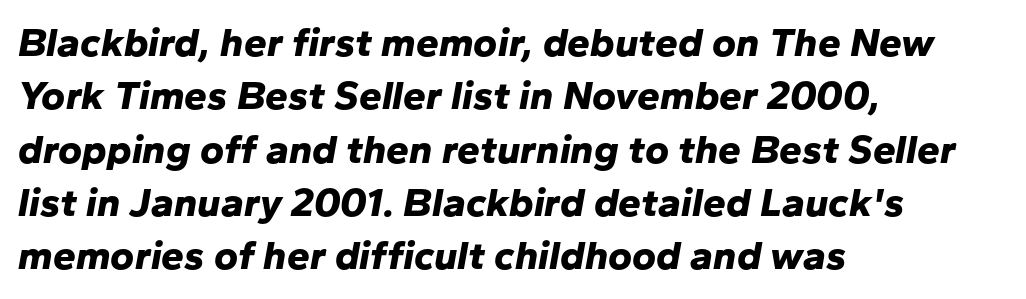
The image shows 41 px bold type, italic (leaning right); set left-aligned, normal line spacing (1.3x), normal letter spacing, not underlined; low stroke contrast and a medium x-height.
